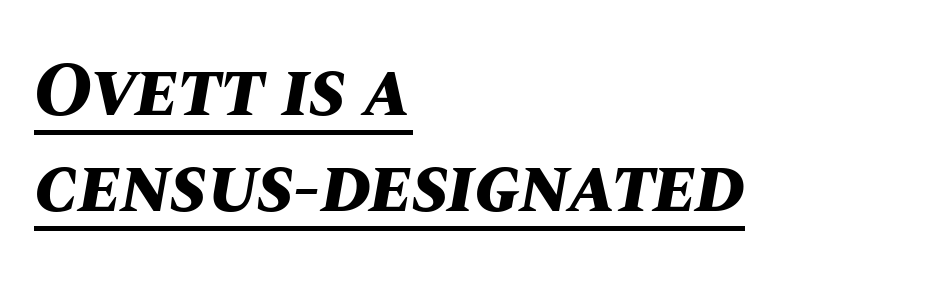
The image shows 76 px bold type, italic (leaning right); set left-aligned, normal line spacing (1.26x), normal letter spacing, underlined; medium stroke contrast and a large x-height.
